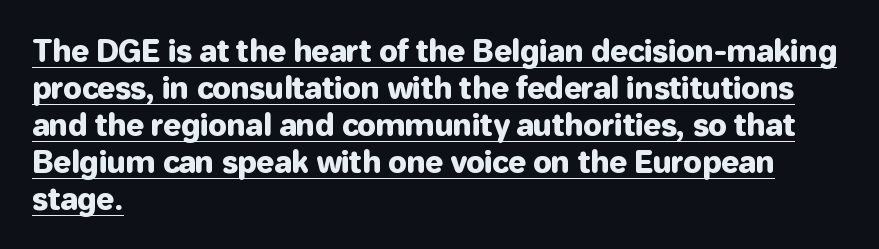
Q: Is the text italic (slanted)? A: No, it is upright.
Q: Is the typeface a serif or a sans-serif typeface? A: Sans-serif.
Q: Is the text underlined? A: Yes.
Q: How is the paragraph aligned? A: Left-aligned.
Q: Is the spacing between letters normal or unusually wide? A: Normal.
Q: Width (condensed, normal, or wide)? A: Normal.
Q: Stroke contrast? A: Low.
Q: x-height? A: Medium.
Q: Monospaced? A: No.
